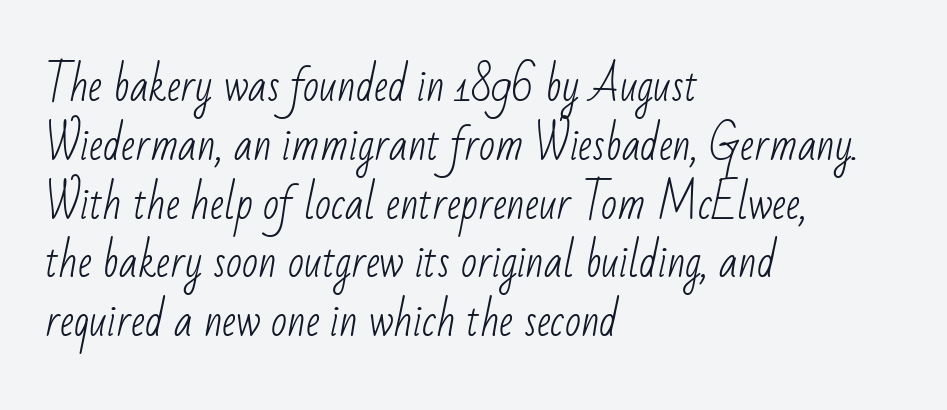
{"serif": "no", "bold": "no", "weight": "light", "width": "condensed", "stroke_contrast": "low", "x_height": "small", "monospaced": "no", "underline": "no", "align": "left", "line_spacing": "normal", "line_spacing_ratio": 1.4, "letter_spacing": "normal", "letter_spacing_em": 0.0, "glyph_px": 42}
